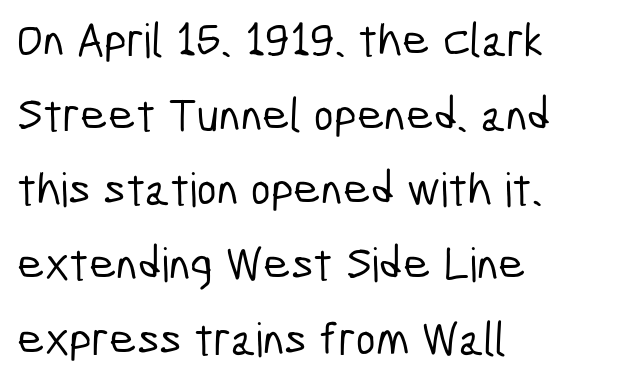
The image shows 47 px condensed sans-serif type; set left-aligned, normal line spacing (1.59x), normal letter spacing, not underlined; low stroke contrast and a medium x-height.
